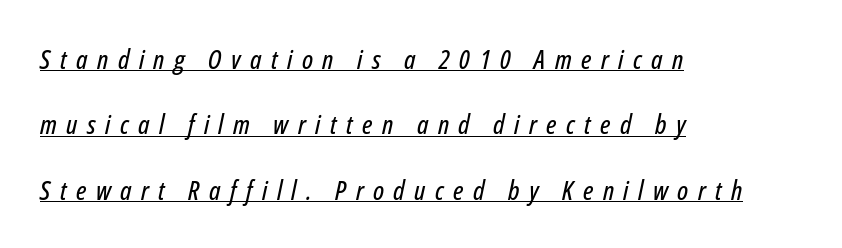
{"italic": "yes", "lean": "right", "slant_degrees": 12, "underline": "yes", "align": "left", "line_spacing": "loose", "line_spacing_ratio": 2.42, "letter_spacing": "wide", "letter_spacing_em": 0.35, "glyph_px": 27}
